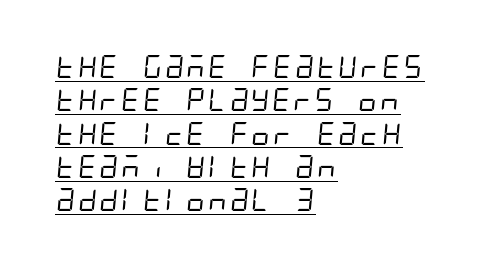
Nobody touched the tracking dial on this one. Rows of type keep a routine distance in the vertical direction. This rendering features underlined lettering. Horizontally, the lines are justified to the leading edge only. Unbolded letterforms with no extra heft.
